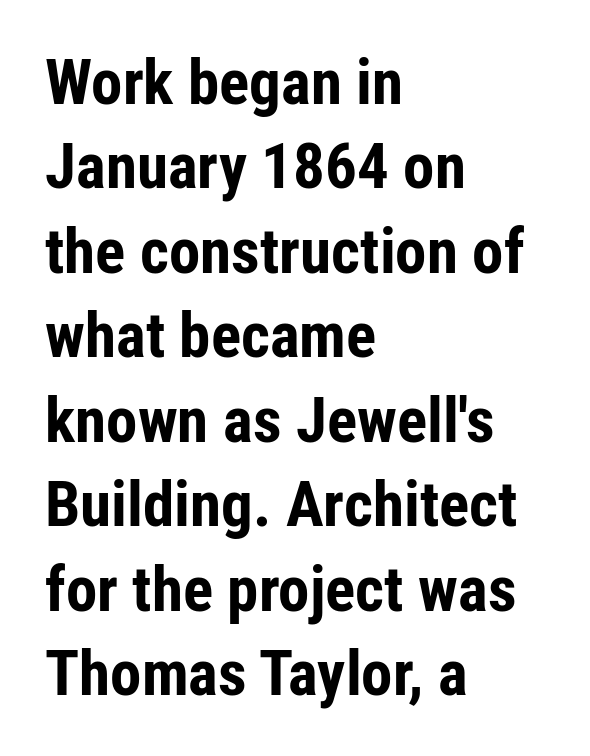
The image shows 63 px bold, condensed sans-serif type, upright; set left-aligned, normal line spacing (1.34x), normal letter spacing, not underlined; low stroke contrast and a medium x-height.
